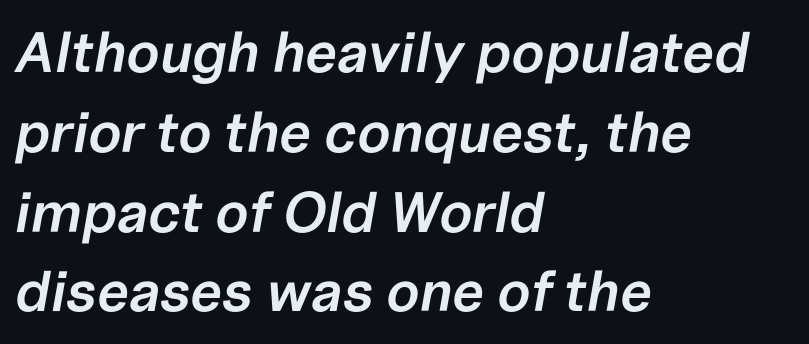
The image shows 57 px semibold type, italic (leaning right); set left-aligned, normal line spacing (1.4x), normal letter spacing, not underlined; low stroke contrast and a medium x-height.
